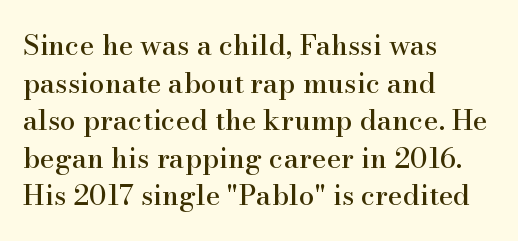
You could call the tracking neutral — neither tight nor loose. Clear beneath every line of the passage. Line spacing here is normal. Each line starts at the same left margin while the right side varies.
